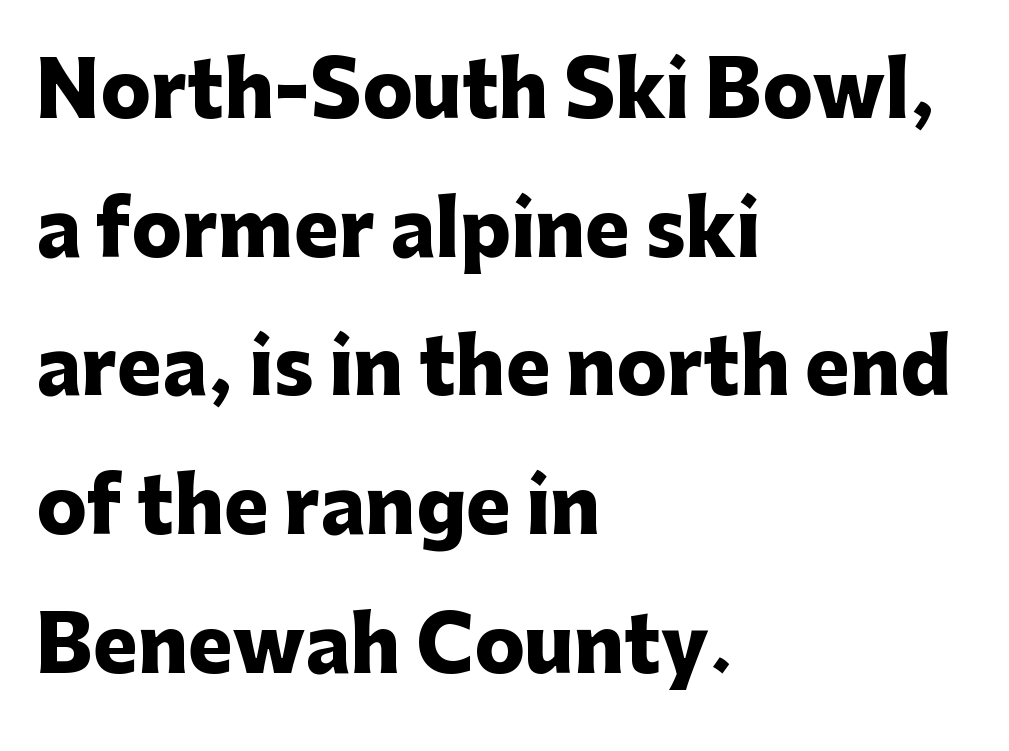
{"serif": "no", "italic": "no", "bold": "yes", "weight": "heavy", "width": "normal", "stroke_contrast": "low", "x_height": "medium", "monospaced": "no", "underline": "no", "align": "left", "line_spacing_ratio": 1.85, "letter_spacing": "normal", "letter_spacing_em": 0.0, "glyph_px": 75}
